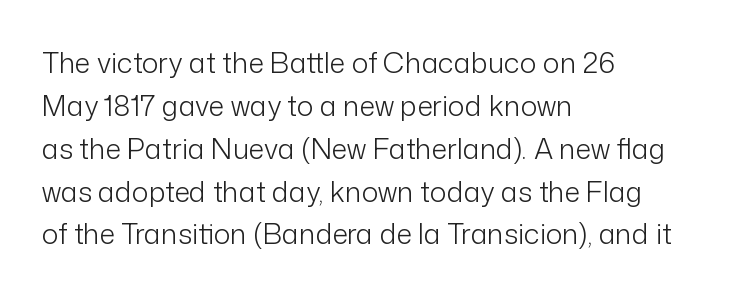
{"serif": "no", "italic": "no", "bold": "no", "weight": "light", "width": "normal", "stroke_contrast": "low", "x_height": "medium", "monospaced": "no", "underline": "no", "align": "left", "line_spacing": "normal", "line_spacing_ratio": 1.53, "letter_spacing": "normal", "letter_spacing_em": 0.0, "glyph_px": 28}
